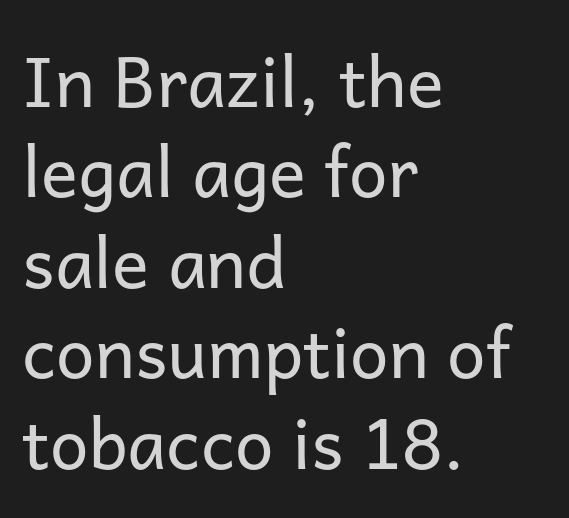
Q: Is the text bold? A: No.
Q: Is the text italic (slanted)? A: No, it is upright.
Q: Is the typeface a serif or a sans-serif typeface? A: Sans-serif.
Q: Is the text underlined? A: No.
Q: How is the paragraph aligned? A: Left-aligned.
Q: Is the spacing between letters normal or unusually wide? A: Normal.
Q: Is the spacing between lines tight, normal or loose? A: Normal.
Q: Width (condensed, normal, or wide)? A: Normal.
Q: Stroke contrast? A: Low.
Q: x-height? A: Medium.
Q: Monospaced? A: No.
